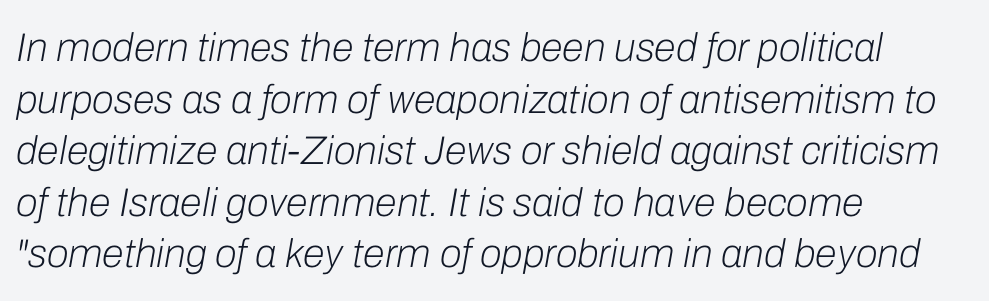
A typesetter would call this zero additional tracking. Summary of weight: not heavy and not bold. These lines were composed using italics. Regarding leading, the lines here are spaced in the standard way.
